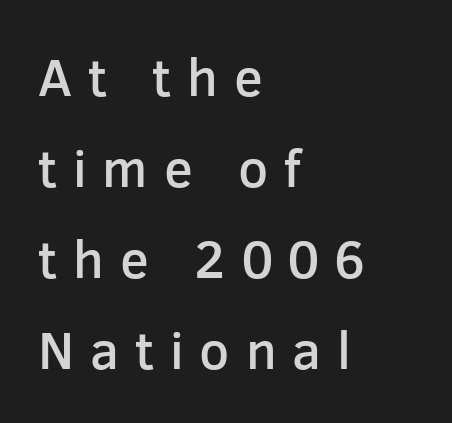
{"serif": "no", "italic": "no", "bold": "semi", "weight": "semibold", "width": "normal", "stroke_contrast": "low", "x_height": "medium", "monospaced": "no", "underline": "no", "align": "left", "line_spacing_ratio": 1.72, "letter_spacing": "wide", "letter_spacing_em": 0.3, "glyph_px": 53}
